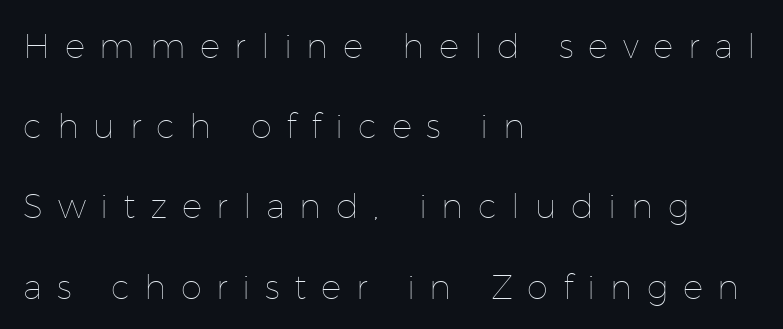
{"italic": "no", "bold": "no", "weight": "thin", "width": "normal", "stroke_contrast": "low", "x_height": "medium", "monospaced": "no", "underline": "no", "align": "left", "line_spacing": "loose", "line_spacing_ratio": 2.36, "letter_spacing": "wide", "letter_spacing_em": 0.43, "glyph_px": 34}
